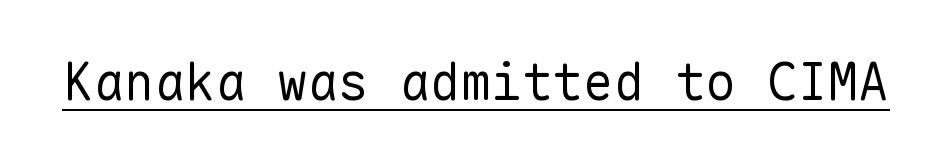
{"serif": "no", "italic": "no", "bold": "no", "weight": "regular", "width": "normal", "stroke_contrast": "low", "x_height": "medium", "monospaced": "yes", "underline": "yes", "letter_spacing": "normal", "letter_spacing_em": 0.0, "glyph_px": 51}
